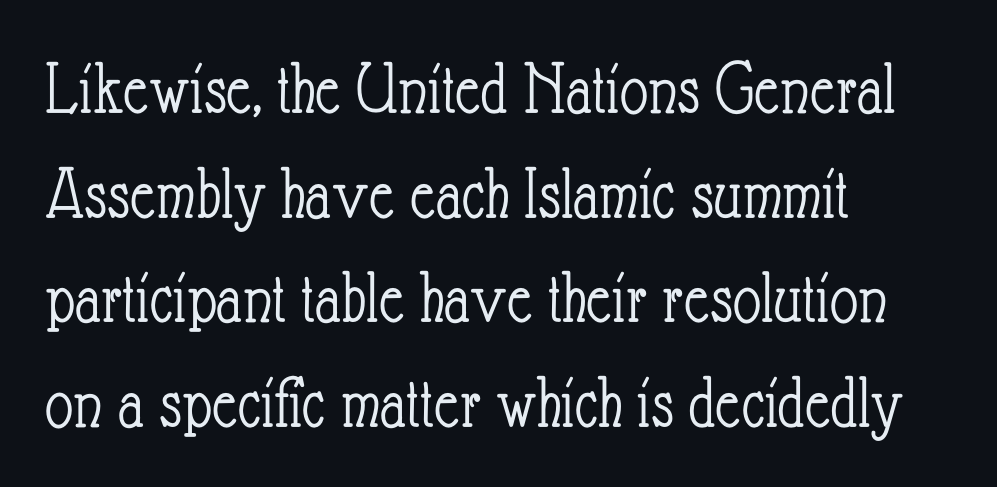
Standard letterfit; no display-style spreading of the glyphs. The strip under each line holds only bare page. Do the characters align in a grid? No, the font is proportional. The setting favours the left margin, as ordinary paragraphs usually do. Weight: not bold — regular or lighter.
